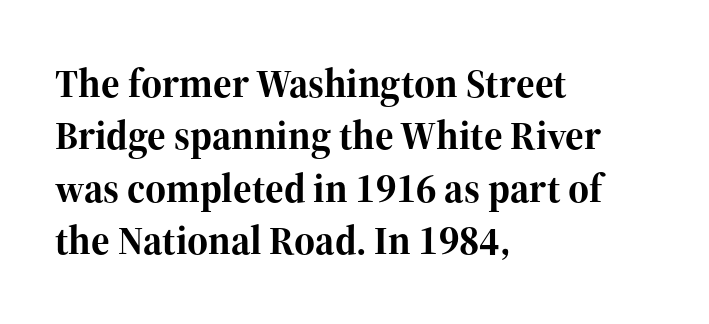
Q: Is the text bold? A: Yes.
Q: Is the text italic (slanted)? A: No, it is upright.
Q: Is the typeface a serif or a sans-serif typeface? A: Serif.
Q: Is the text underlined? A: No.
Q: How is the paragraph aligned? A: Left-aligned.
Q: Is the spacing between letters normal or unusually wide? A: Normal.
Q: Is the spacing between lines tight, normal or loose? A: Normal.
Q: Width (condensed, normal, or wide)? A: Normal.
Q: Stroke contrast? A: High.
Q: x-height? A: Medium.
Q: Monospaced? A: No.
